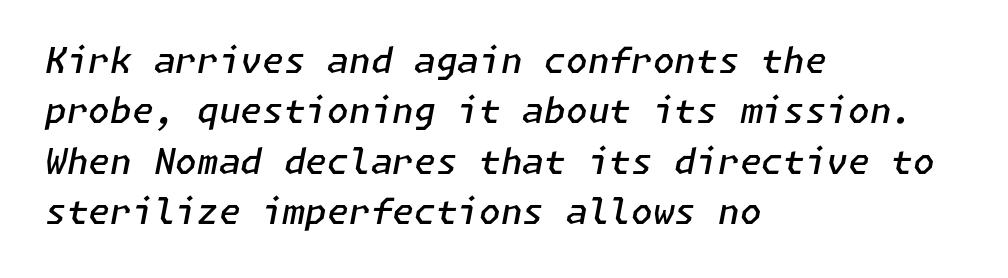
Type without underlining. Tall strokes in this sample are angled rather than plumb. The letters are semibold — heavier than regular but short of a full bold. Horizontal alignment here is leftward, the default for most running prose. These lines keep a tight, regular rhythm from letter to letter. Students, observe: this is what conventionally led text looks like.
